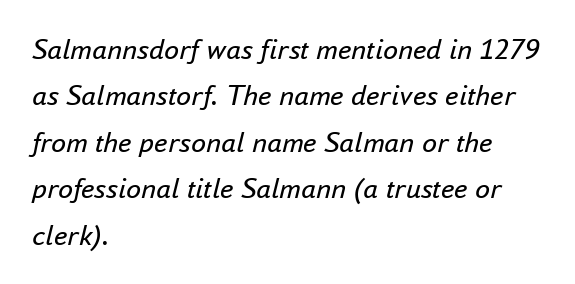
The letters sit at their default tracking, neither squeezed nor spread. Is this a heavy cut? Hardly; it is regular or lighter. The rendering uses natural spacing where letterforms have individual widths. Underline: absent. The lines are quadded left.
